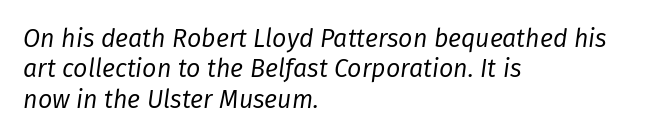
{"italic": "yes", "lean": "right", "slant_degrees": 8, "bold": "no", "underline": "no", "align": "left", "line_spacing_ratio": 1.22, "letter_spacing": "normal", "letter_spacing_em": 0.0, "glyph_px": 25}
